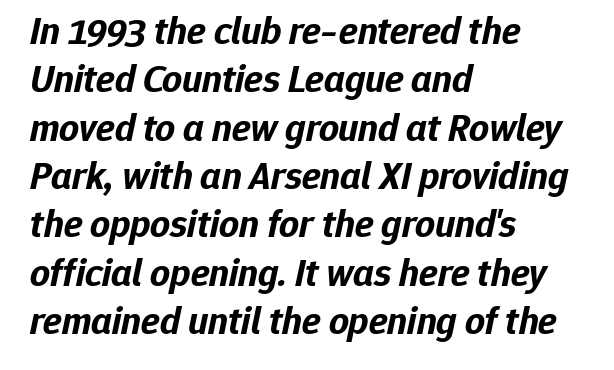
Q: Is the text bold? A: Yes.
Q: Is the text italic (slanted)? A: Yes, it leans right by about 12 degrees.
Q: Is the text underlined? A: No.
Q: How is the paragraph aligned? A: Left-aligned.
Q: Is the spacing between letters normal or unusually wide? A: Normal.
Q: Width (condensed, normal, or wide)? A: Normal.
Q: Stroke contrast? A: Low.
Q: x-height? A: Medium.
Q: Monospaced? A: No.
